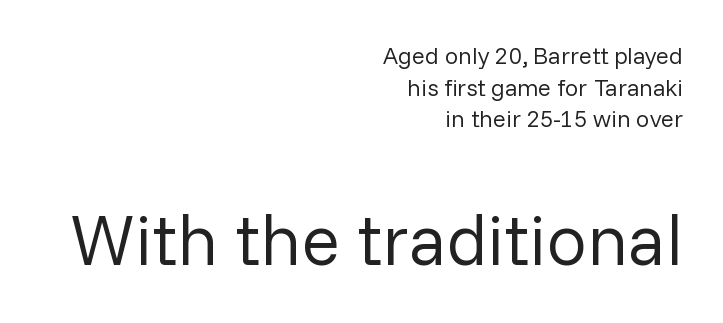
The image shows 72 px regular-weight sans-serif type, upright; set right-aligned, normal line spacing (1.32x), normal letter spacing, not underlined; the second (bottom) block is 3.0x larger; low stroke contrast and a medium x-height.
